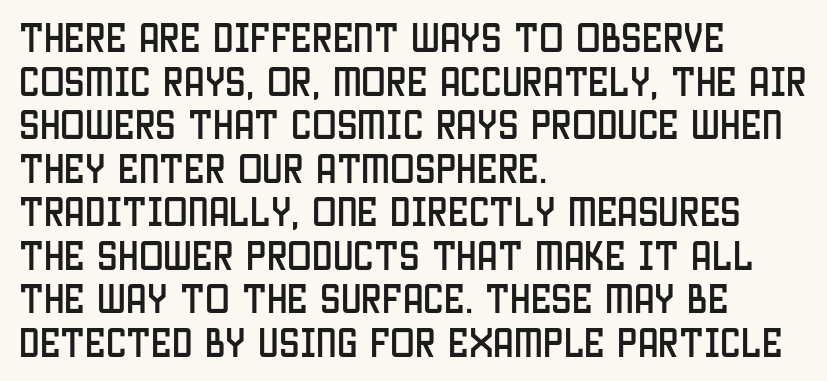
Q: Is the text italic (slanted)? A: No, it is upright.
Q: Is the typeface a serif or a sans-serif typeface? A: Sans-serif.
Q: Is the text underlined? A: No.
Q: How is the paragraph aligned? A: Left-aligned.
Q: Is the spacing between letters normal or unusually wide? A: Normal.
Q: Is the spacing between lines tight, normal or loose? A: Normal.
Q: Width (condensed, normal, or wide)? A: Condensed.
Q: Stroke contrast? A: Low.
Q: x-height? A: Large.
Q: Monospaced? A: No.
